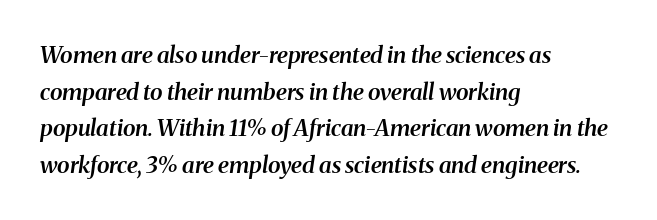
{"italic": "yes", "lean": "right", "slant_degrees": 8, "bold": "semi", "underline": "no", "align": "left", "line_spacing": "normal", "line_spacing_ratio": 1.59, "letter_spacing": "normal", "letter_spacing_em": 0.0, "glyph_px": 23}
